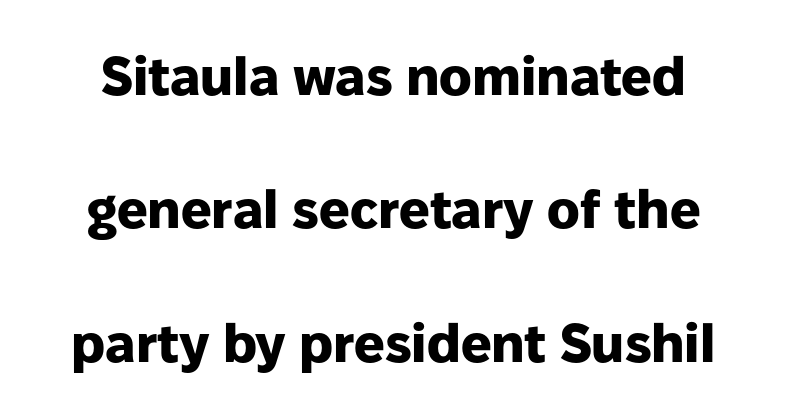
Q: Is the text bold? A: Yes.
Q: Is the text italic (slanted)? A: No, it is upright.
Q: Is the typeface a serif or a sans-serif typeface? A: Sans-serif.
Q: Is the text underlined? A: No.
Q: Is the spacing between letters normal or unusually wide? A: Normal.
Q: Is the spacing between lines tight, normal or loose? A: Loose.
Q: Width (condensed, normal, or wide)? A: Normal.
Q: Stroke contrast? A: Low.
Q: x-height? A: Medium.
Q: Monospaced? A: No.
